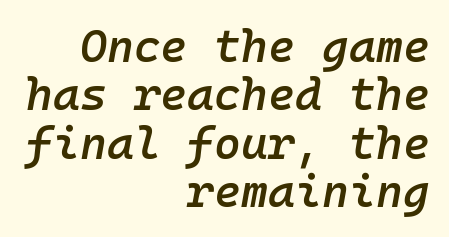
{"italic": "yes", "lean": "right", "slant_degrees": 10, "bold": "semi", "weight": "semibold", "width": "normal", "stroke_contrast": "low", "x_height": "medium", "monospaced": "yes", "underline": "no", "align": "right", "line_spacing": "tight", "line_spacing_ratio": 1.05, "letter_spacing": "normal", "letter_spacing_em": 0.0, "glyph_px": 46}
